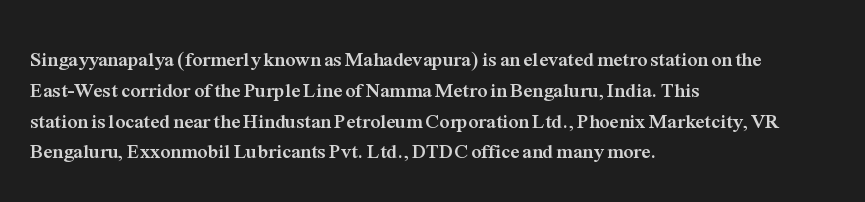
{"italic": "no", "bold": "yes", "underline": "no", "align": "left", "line_spacing": "normal", "line_spacing_ratio": 1.54, "letter_spacing": "normal", "letter_spacing_em": 0.0, "glyph_px": 20}
